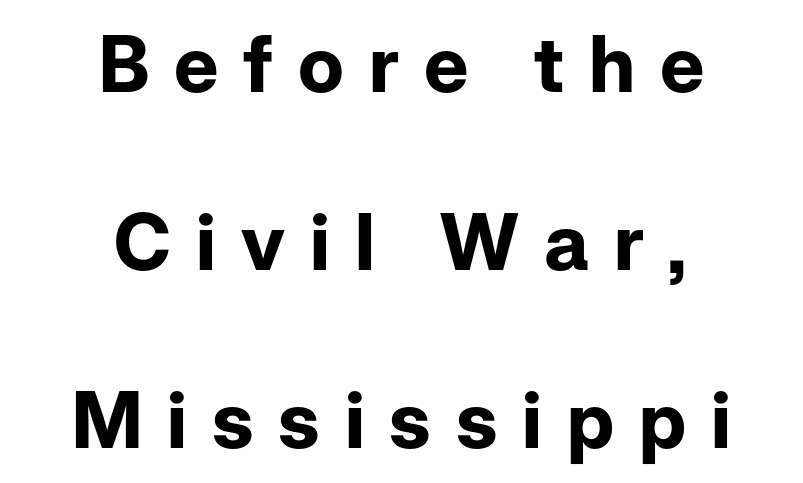
{"serif": "no", "italic": "no", "bold": "yes", "weight": "bold", "width": "normal", "stroke_contrast": "low", "x_height": "medium", "monospaced": "no", "underline": "no", "align": "center", "line_spacing": "loose", "line_spacing_ratio": 2.28, "letter_spacing": "wide", "letter_spacing_em": 0.32, "glyph_px": 78}
